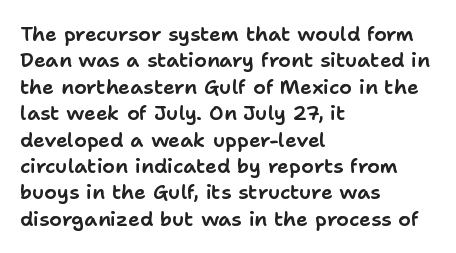
The image shows 20 px text type, upright; set left-aligned, normal line spacing (1.32x), normal letter spacing, not underlined.
